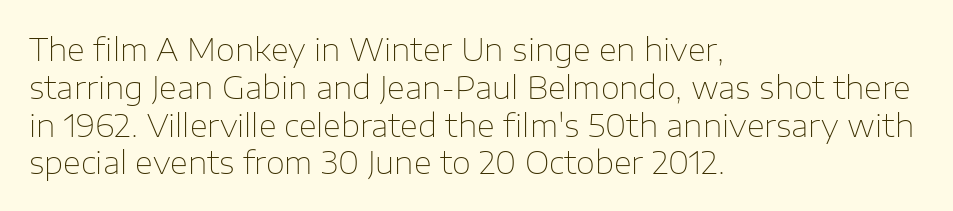
The image shows 31 px thin sans-serif type, upright; set left-aligned, line spacing 1.22x, normal letter spacing, not underlined; low stroke contrast and a medium x-height.
